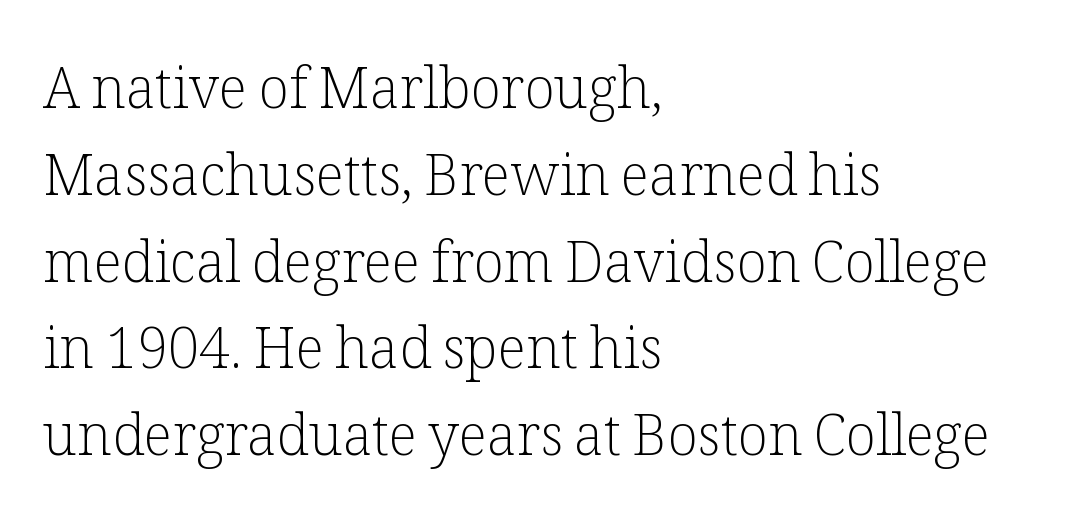
Has an underline been added? It has not. Normally led — the rows are evenly, conventionally spaced. Typeset ragged right — the left edge is the straight one. Examine the stroke ends and you'll spot serifs. The lettering holds an erect, upright posture throughout.
